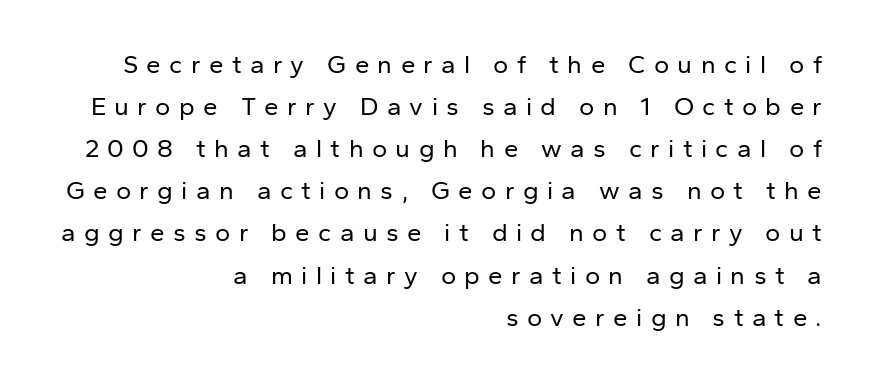
The image shows 26 px text type, upright; set right-aligned, normal line spacing (1.62x), unusually wide letter spacing (+0.32 em), not underlined.
